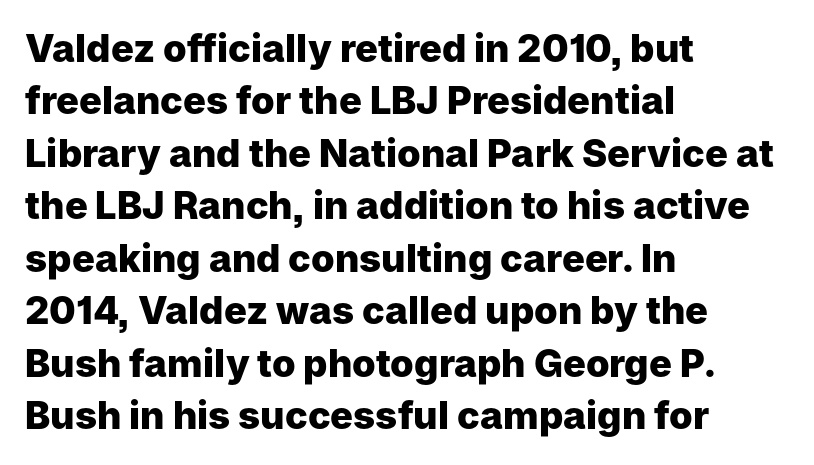
The image shows 38 px heavy sans-serif type, upright; set left-aligned, normal line spacing (1.38x), normal letter spacing, not underlined; low stroke contrast and a medium x-height.
